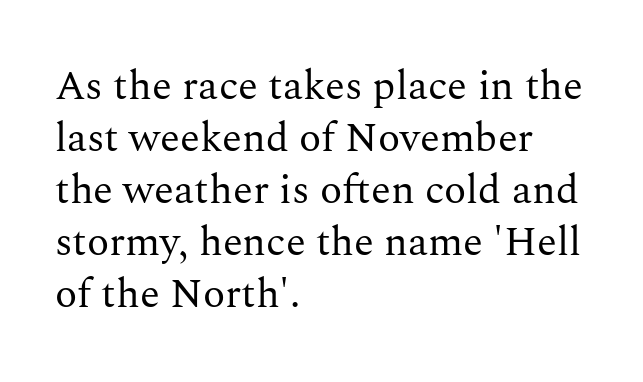
Q: Is the text bold? A: No.
Q: Is the text italic (slanted)? A: No, it is upright.
Q: Is the typeface a serif or a sans-serif typeface? A: Serif.
Q: Is the text underlined? A: No.
Q: How is the paragraph aligned? A: Left-aligned.
Q: Is the spacing between letters normal or unusually wide? A: Normal.
Q: Is the spacing between lines tight, normal or loose? A: Normal.
Q: Width (condensed, normal, or wide)? A: Normal.
Q: Stroke contrast? A: Medium.
Q: x-height? A: Medium.
Q: Monospaced? A: No.
